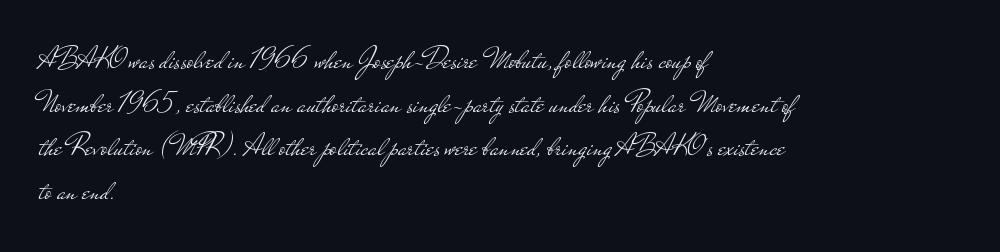
{"serif": "no", "bold": "no", "weight": "light", "width": "wide", "stroke_contrast": "low", "x_height": "small", "monospaced": "no", "underline": "no", "align": "left", "line_spacing": "normal", "line_spacing_ratio": 1.41, "letter_spacing": "normal", "letter_spacing_em": 0.0, "glyph_px": 31}
